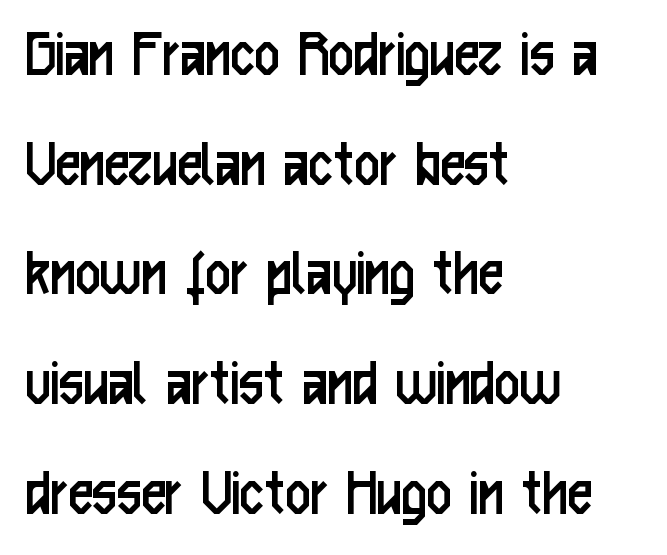
Q: Is the text bold? A: No.
Q: Is the text italic (slanted)? A: No, it is upright.
Q: Is the typeface a serif or a sans-serif typeface? A: Sans-serif.
Q: Is the text underlined? A: No.
Q: How is the paragraph aligned? A: Left-aligned.
Q: Is the spacing between letters normal or unusually wide? A: Normal.
Q: Is the spacing between lines tight, normal or loose? A: Normal.
Q: Width (condensed, normal, or wide)? A: Condensed.
Q: Stroke contrast? A: Low.
Q: x-height? A: Medium.
Q: Monospaced? A: No.
